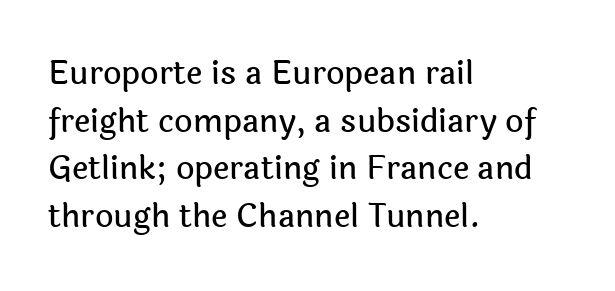
Spacing verdict: proportional, widths tailored to each character. Alignment: flush left. Unmarked baselines from the first word to the last. Compared with typical paragraphs, the rows here are spaced about the same. Inter-character spacing is left at the font's built-in metrics. Are there feet on the stems? There aren't — it's a sans.
